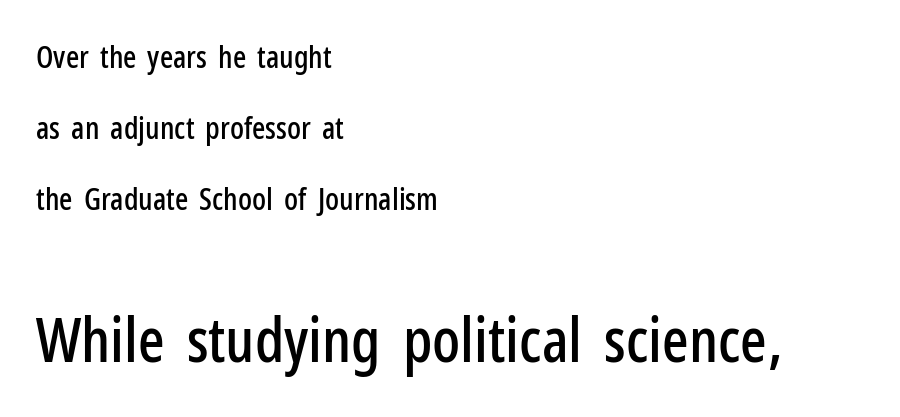
The image shows 62 px condensed sans-serif type, upright; set left-aligned, loose line spacing (2.29x), normal letter spacing, not underlined; the second (bottom) block is 2.0x larger; low stroke contrast and a medium x-height.
